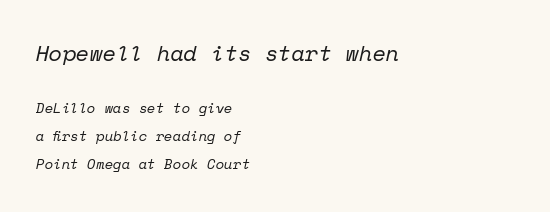
{"italic": "yes", "lean": "right", "slant_degrees": 12, "bold": "no", "underline": "no", "align": "left", "line_spacing": "loose", "line_spacing_ratio": 1.99, "letter_spacing": "normal", "letter_spacing_em": 0.0, "larger_block": "first", "size_ratio": 1.57, "glyph_px": 22}
